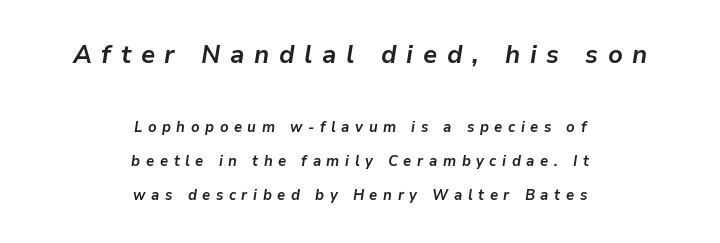
The image shows 26 px bold type, italic (leaning right); set centered, loose line spacing (2.28x), unusually wide letter spacing (+0.37 em), not underlined; the first (top) block is 1.73x larger.
